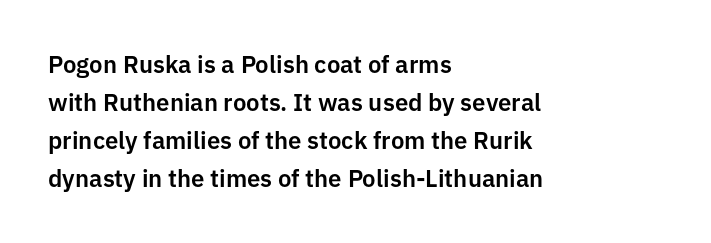
{"italic": "no", "underline": "no", "align": "left", "line_spacing": "normal", "line_spacing_ratio": 1.59, "letter_spacing": "normal", "letter_spacing_em": 0.0, "glyph_px": 24}
